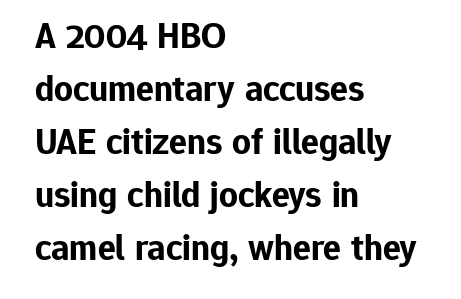
{"serif": "no", "italic": "no", "bold": "yes", "weight": "bold", "width": "normal", "stroke_contrast": "low", "x_height": "medium", "monospaced": "no", "underline": "no", "align": "left", "line_spacing": "normal", "line_spacing_ratio": 1.43, "letter_spacing": "normal", "letter_spacing_em": 0.0, "glyph_px": 37}
